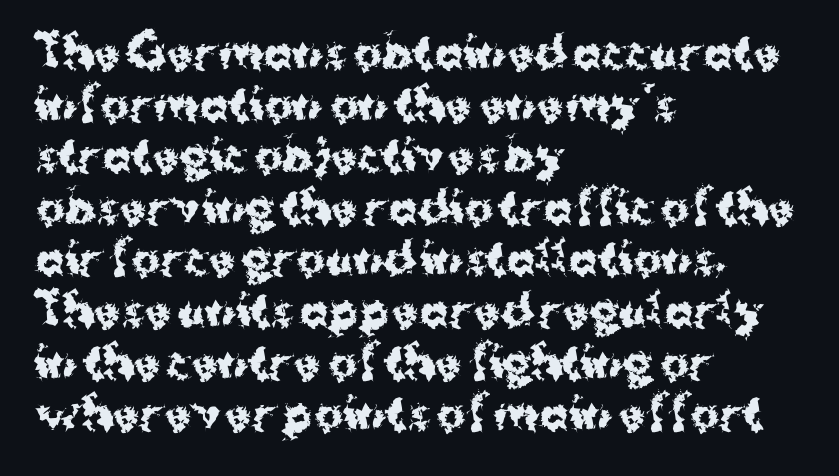
Each word holds together tightly as a unit, with standard inter-letter gaps. These lines carry a lot of weight — the face is fully bold. Posture: straight, roman, zero tilt. Look at the bottom of the vertical strokes: they stop flat, with no serifs. Notice how the passage keeps a crisp vertical edge on the left only.
